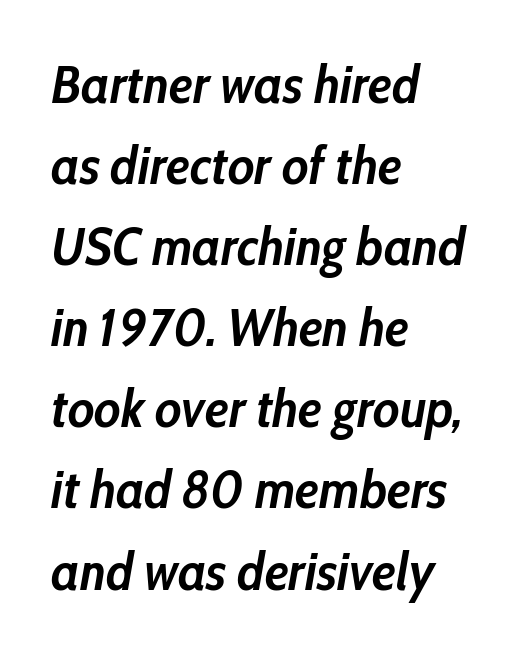
{"italic": "yes", "lean": "right", "slant_degrees": 10, "bold": "yes", "weight": "semibold", "width": "condensed", "stroke_contrast": "low", "x_height": "medium", "monospaced": "no", "underline": "no", "align": "left", "line_spacing": "normal", "line_spacing_ratio": 1.53, "letter_spacing": "normal", "letter_spacing_em": 0.0, "glyph_px": 53}
